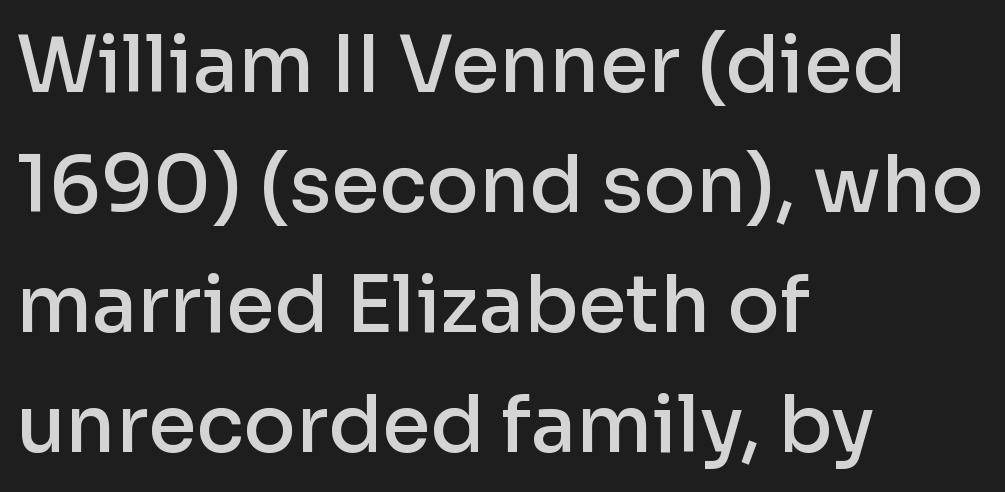
{"serif": "no", "italic": "no", "bold": "semi", "weight": "semibold", "width": "normal", "stroke_contrast": "low", "x_height": "medium", "monospaced": "no", "underline": "no", "align": "left", "line_spacing": "normal", "line_spacing_ratio": 1.54, "letter_spacing": "normal", "letter_spacing_em": 0.0, "glyph_px": 78}
